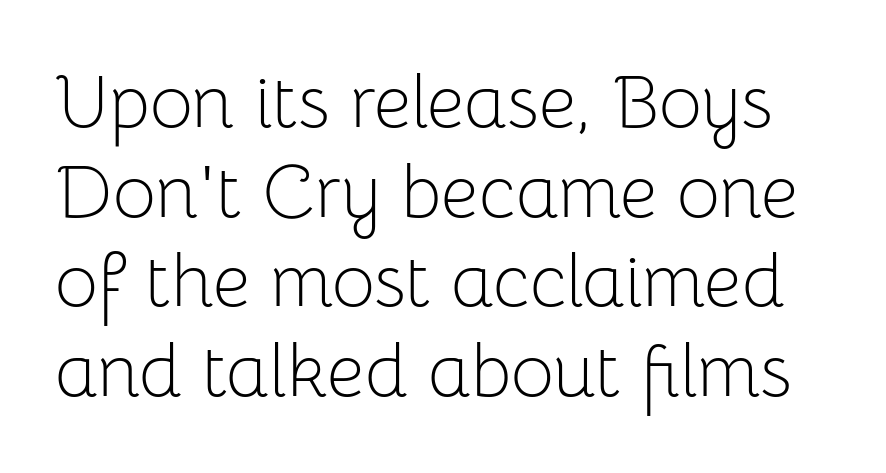
This rendering leaves character spacing at its baseline value. The characters are drawn with everyday or finer stroke widths. Every stem runs plumb, perpendicular to the baseline. What kind of face is this? One without serifs — a sans. The face used here is proportionally spaced, like ordinary book or web type. Any mark beneath the type? The region is blank.
